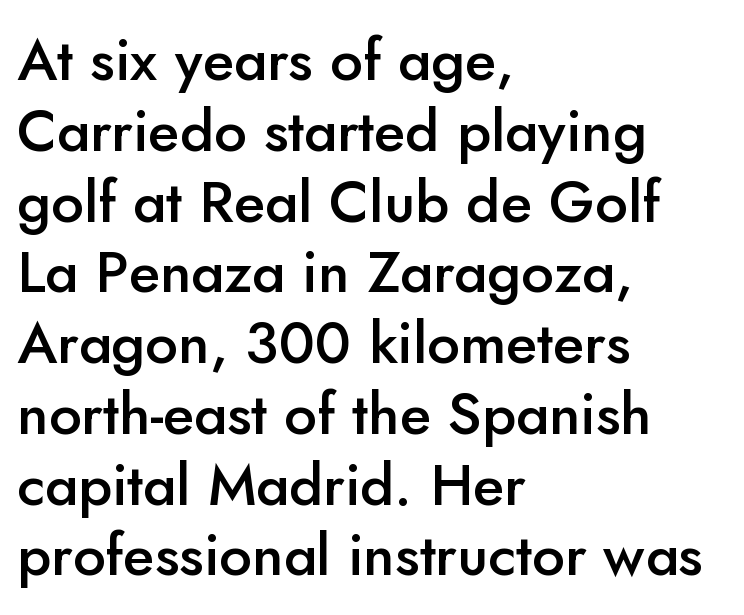
Q: Is the text bold? A: Semi-bold.
Q: Is the text italic (slanted)? A: No, it is upright.
Q: Is the typeface a serif or a sans-serif typeface? A: Sans-serif.
Q: Is the text underlined? A: No.
Q: How is the paragraph aligned? A: Left-aligned.
Q: Is the spacing between letters normal or unusually wide? A: Normal.
Q: Width (condensed, normal, or wide)? A: Normal.
Q: Stroke contrast? A: Low.
Q: x-height? A: Small.
Q: Monospaced? A: No.
